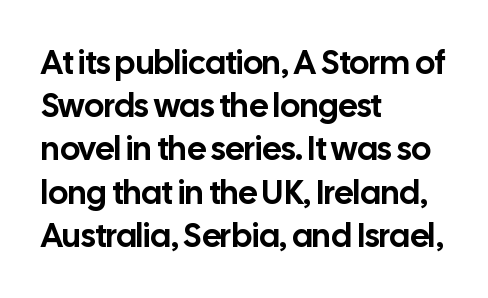
{"serif": "no", "italic": "no", "width": "normal", "stroke_contrast": "low", "x_height": "medium", "monospaced": "no", "underline": "no", "align": "left", "line_spacing": "normal", "line_spacing_ratio": 1.31, "letter_spacing": "normal", "letter_spacing_em": 0.0, "glyph_px": 33}
